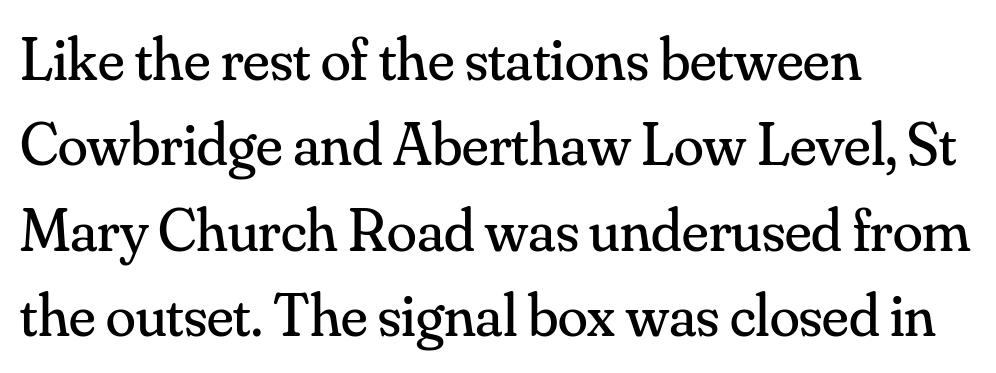
Q: Is the text bold? A: No.
Q: Is the text italic (slanted)? A: No, it is upright.
Q: Is the typeface a serif or a sans-serif typeface? A: Serif.
Q: Is the text underlined? A: No.
Q: How is the paragraph aligned? A: Left-aligned.
Q: Is the spacing between letters normal or unusually wide? A: Normal.
Q: Is the spacing between lines tight, normal or loose? A: Normal.
Q: Width (condensed, normal, or wide)? A: Normal.
Q: Stroke contrast? A: Medium.
Q: x-height? A: Small.
Q: Monospaced? A: No.
